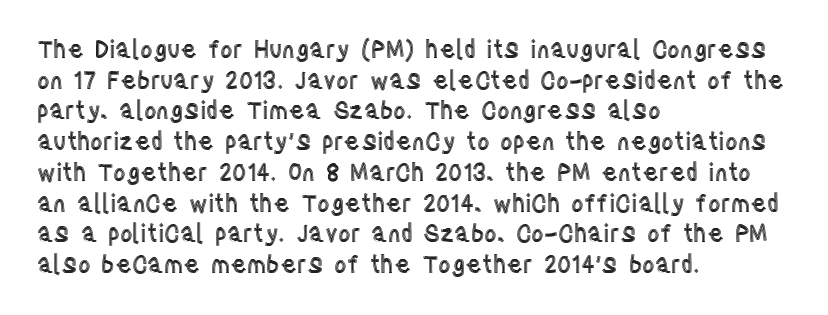
These lines stack with their left ends in a neat column. This sample uses plain, unmodified letter spacing. Rows of type keep a routine distance in the vertical direction. The glyphs are unaccompanied by any horizontal stroke below them. Vertical strokes here are truly vertical.
